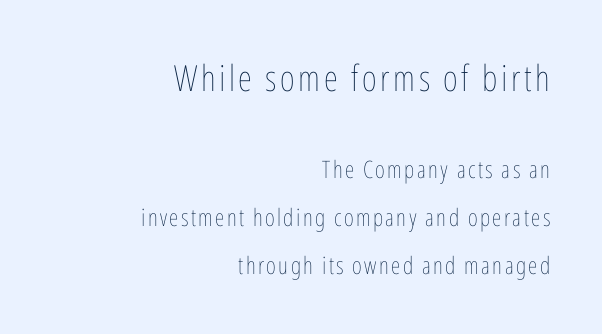
The baseline area is clear. Interline gaps are noticeably wide in this sample. Unlike italic type, these characters show no tilt at all. Think of a printed novel: that variable character pitch is what you see here.
